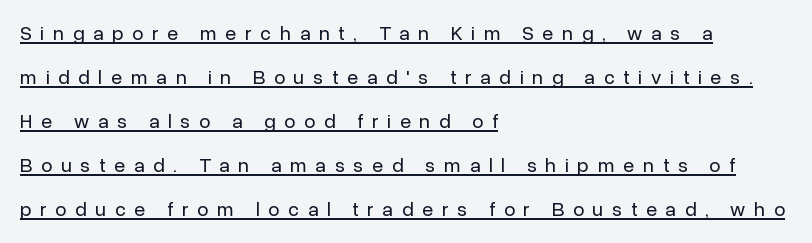
Q: Is the text bold? A: No.
Q: Is the text italic (slanted)? A: No, it is upright.
Q: Is the text underlined? A: Yes.
Q: How is the paragraph aligned? A: Left-aligned.
Q: Is the spacing between letters normal or unusually wide? A: Unusually wide.
Q: Is the spacing between lines tight, normal or loose? A: Loose.
